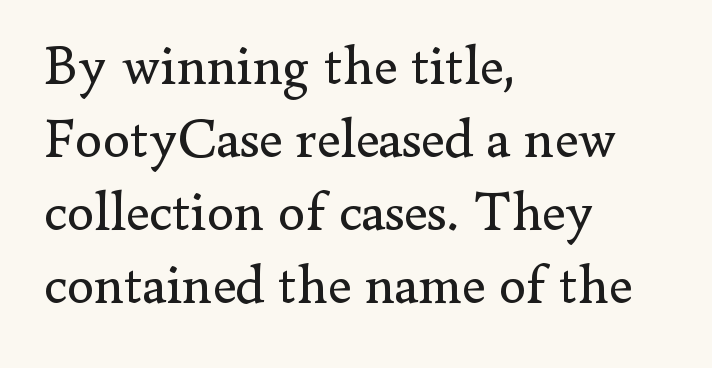
The image shows 55 px regular-weight serif type, upright; set left-aligned, normal line spacing (1.33x), normal letter spacing, not underlined; low stroke contrast and a small x-height.
